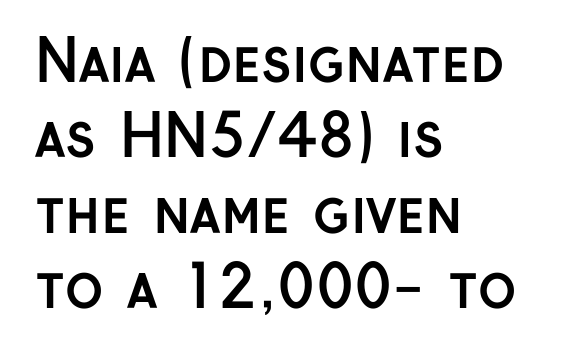
The image shows 58 px semibold sans-serif type, upright; set left-aligned, normal line spacing (1.3x), normal letter spacing, not underlined; low stroke contrast and a medium x-height.
